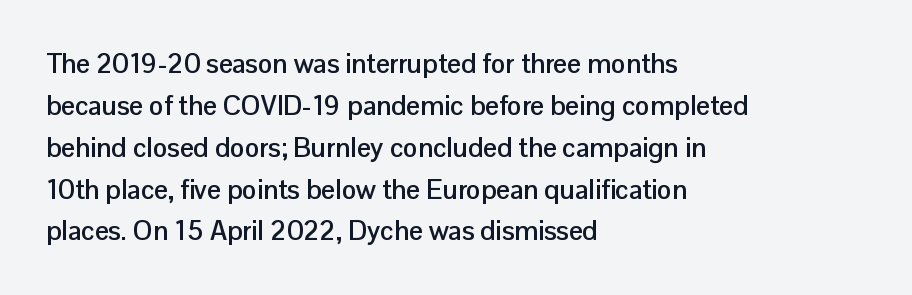
{"italic": "no", "bold": "yes", "underline": "no", "align": "left", "line_spacing": "normal", "line_spacing_ratio": 1.55, "letter_spacing": "normal", "letter_spacing_em": 0.0, "glyph_px": 27}
